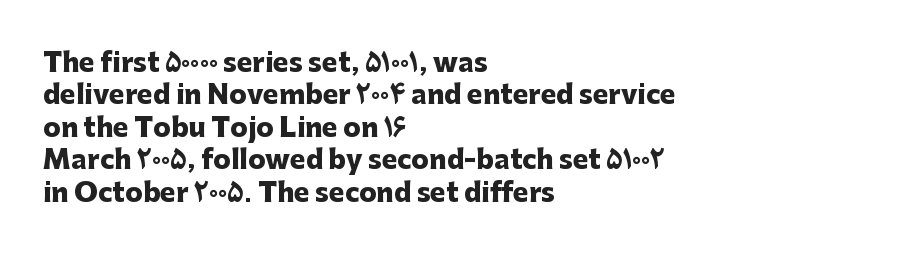
The image shows 26 px bold type, upright; set left-aligned, normal line spacing (1.25x), normal letter spacing, not underlined.
